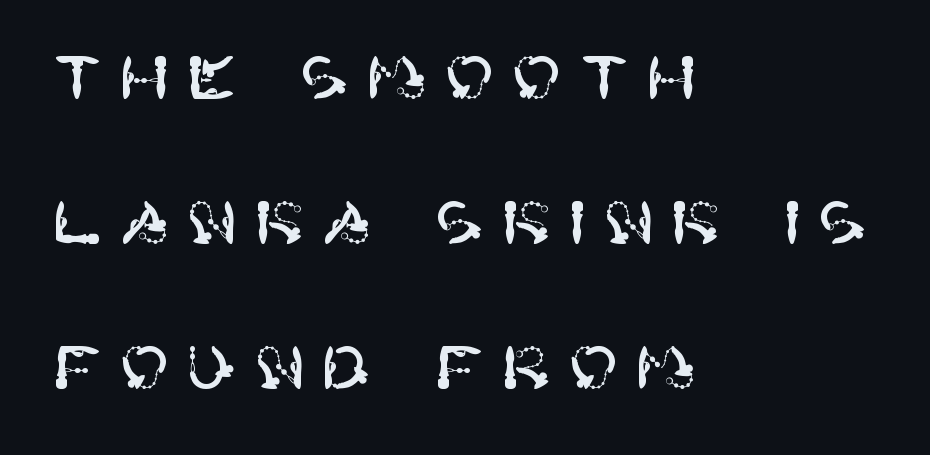
Which margin do the lines hug? The left one — the right edge is uneven. Look at the tracking — it's clearly loosened, letters drifting apart. Are there feet on the stems? There aren't — it's a sans. Horizontal bands of white between lines are thick stripes.
